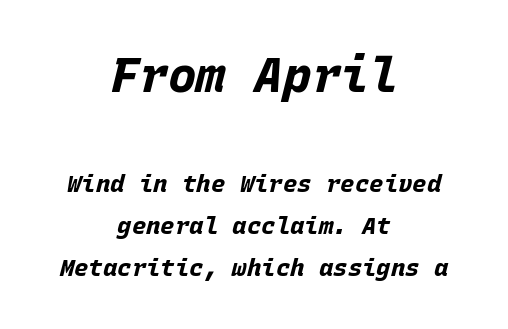
The image shows 48 px bold type, italic (leaning right), monospaced; set centered, line spacing 1.76x, normal letter spacing, not underlined; the first (top) block is 2.0x larger; low stroke contrast and a large x-height.
